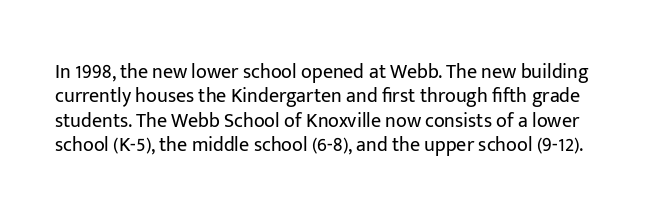
Decoration check: the copy has no underline. Caption: face not bold, strokes unweighted. Tall strokes in this sample are plumb rather than angled. Here the glyphs are tracked normally, forming tight word shapes.
